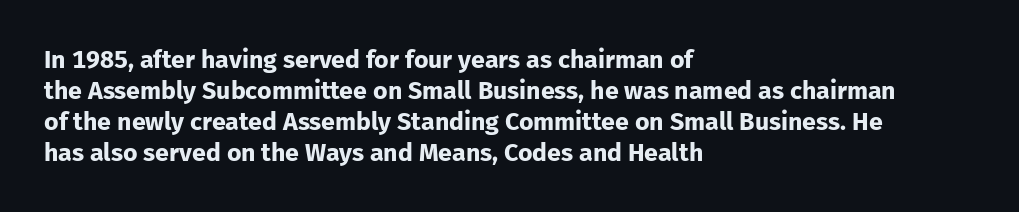
{"italic": "no", "bold": "yes", "underline": "no", "align": "left", "line_spacing_ratio": 1.24, "letter_spacing": "normal", "letter_spacing_em": 0.0, "glyph_px": 25}
